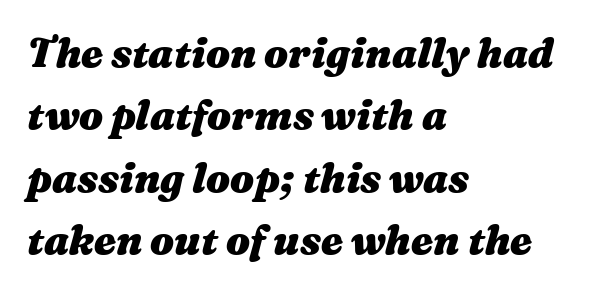
Q: Is the text bold? A: Yes.
Q: Is the text italic (slanted)? A: Yes, it leans right by about 16 degrees.
Q: Is the text underlined? A: No.
Q: How is the paragraph aligned? A: Left-aligned.
Q: Is the spacing between letters normal or unusually wide? A: Normal.
Q: Is the spacing between lines tight, normal or loose? A: Normal.
Q: Width (condensed, normal, or wide)? A: Wide.
Q: Stroke contrast? A: Medium.
Q: x-height? A: Medium.
Q: Monospaced? A: No.
